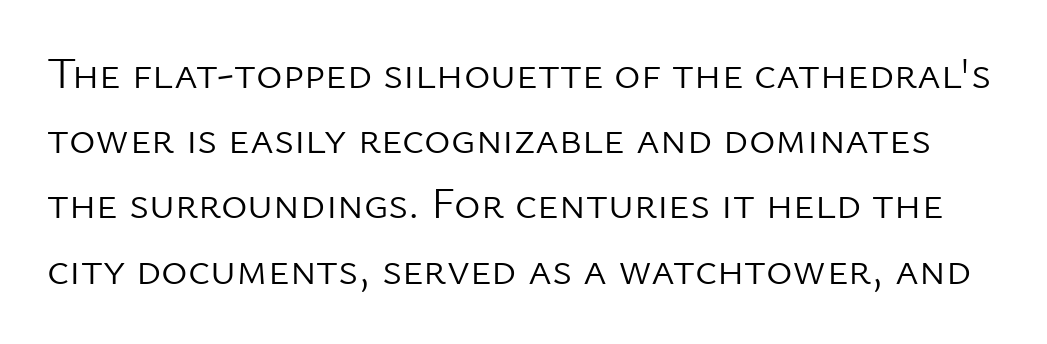
{"serif": "no", "italic": "no", "bold": "no", "weight": "light", "width": "normal", "stroke_contrast": "low", "x_height": "medium", "monospaced": "no", "underline": "no", "line_spacing": "normal", "line_spacing_ratio": 1.45, "letter_spacing": "normal", "letter_spacing_em": 0.0, "glyph_px": 45}
